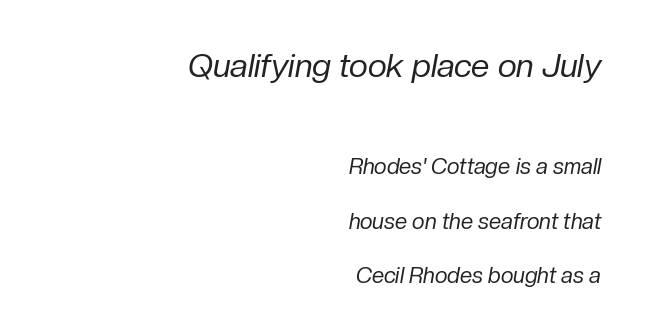
Q: Is the text bold? A: No.
Q: Is the text italic (slanted)? A: Yes, it leans right by about 10 degrees.
Q: Is the text underlined? A: No.
Q: How is the paragraph aligned? A: Right-aligned.
Q: Is the spacing between letters normal or unusually wide? A: Normal.
Q: Is the spacing between lines tight, normal or loose? A: Loose.
Q: Which block of text is set in a larger size, the first (top) or the second (bottom)? A: The first (top) one.
Q: Width (condensed, normal, or wide)? A: Normal.
Q: Stroke contrast? A: Low.
Q: x-height? A: Medium.
Q: Monospaced? A: No.
